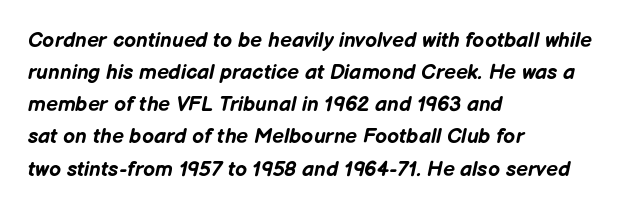
The passage is arranged the way most books set body copy — flush left. Chunky letters — that's bold for sure. Reading down the column, the eye jumps a familiar distance to each next line. Beneath every word, the page is bare.
